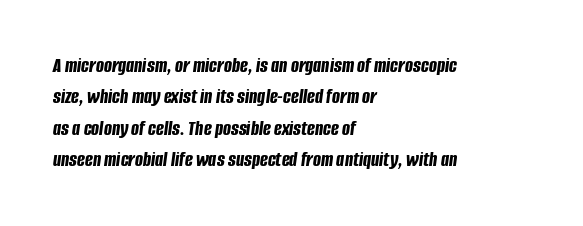
Line beginnings align vertically; line endings do not. How would I describe the line gaps? Plain and ordinary. Compared with typical body copy, the letter spacing here is the same. Notice how the stems are inclined rather than vertical — that's the hallmark of italics. The baseline area is clear.
